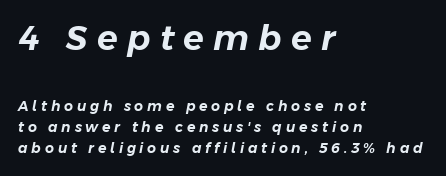
The image shows 34 px text type, italic (leaning right); set left-aligned, normal line spacing (1.52x), unusually wide letter spacing (+0.27 em), not underlined; the first (top) block is 2.43x larger; low stroke contrast and a medium x-height.
